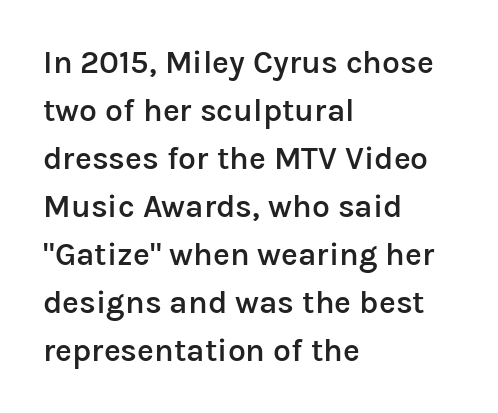
No word sits above an underline. The font's upright variant was chosen for this text. The paragraph shown leans on its left margin. Slightly chunky letters — semibold, I'd say, not full bold.
